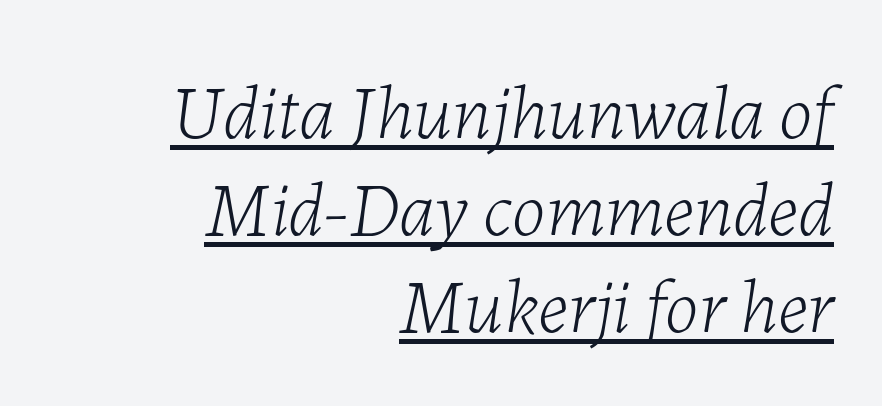
Q: Is the text bold? A: No.
Q: Is the text italic (slanted)? A: Yes, it leans right by about 7 degrees.
Q: Is the text underlined? A: Yes.
Q: How is the paragraph aligned? A: Right-aligned.
Q: Is the spacing between letters normal or unusually wide? A: Normal.
Q: Is the spacing between lines tight, normal or loose? A: Normal.
Q: Width (condensed, normal, or wide)? A: Normal.
Q: Stroke contrast? A: Low.
Q: x-height? A: Medium.
Q: Monospaced? A: No.
